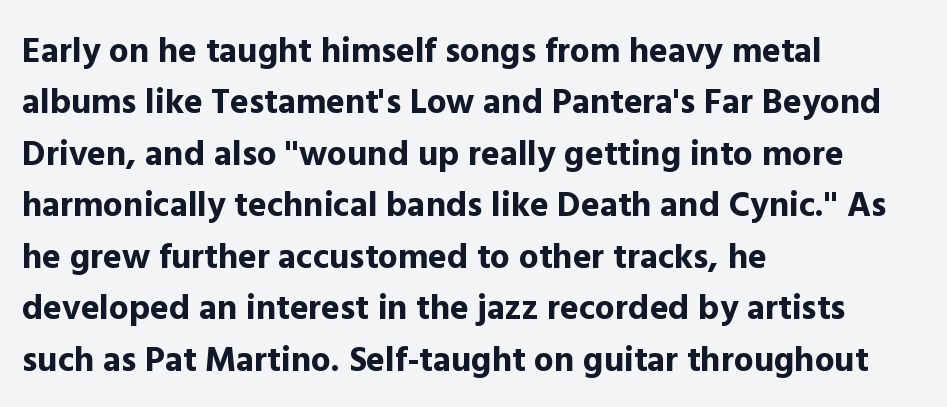
The image shows 35 px bold sans-serif type, upright; set left-aligned, normal line spacing (1.47x), normal letter spacing, not underlined; a medium x-height.
